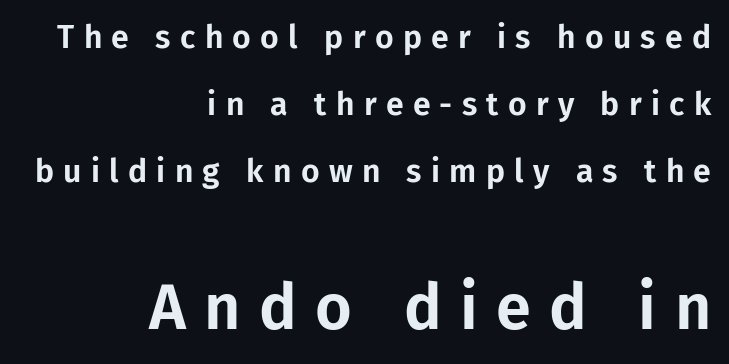
Q: Is the text italic (slanted)? A: No, it is upright.
Q: Is the typeface a serif or a sans-serif typeface? A: Sans-serif.
Q: Is the text underlined? A: No.
Q: How is the paragraph aligned? A: Right-aligned.
Q: Is the spacing between letters normal or unusually wide? A: Unusually wide.
Q: Is the spacing between lines tight, normal or loose? A: Loose.
Q: Which block of text is set in a larger size, the first (top) or the second (bottom)? A: The second (bottom) one.
Q: Width (condensed, normal, or wide)? A: Normal.
Q: Stroke contrast? A: Low.
Q: x-height? A: Medium.
Q: Monospaced? A: No.
